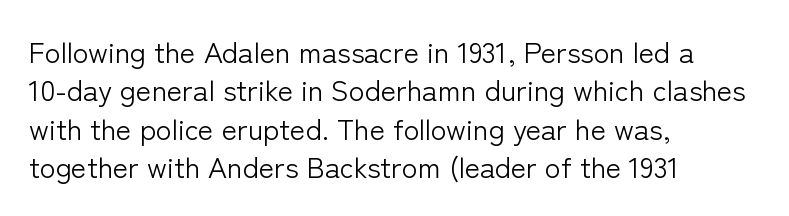
Q: Is the text bold? A: No.
Q: Is the text italic (slanted)? A: No, it is upright.
Q: Is the typeface a serif or a sans-serif typeface? A: Sans-serif.
Q: Is the text underlined? A: No.
Q: How is the paragraph aligned? A: Left-aligned.
Q: Is the spacing between letters normal or unusually wide? A: Normal.
Q: Is the spacing between lines tight, normal or loose? A: Normal.
Q: Width (condensed, normal, or wide)? A: Normal.
Q: Stroke contrast? A: Low.
Q: x-height? A: Medium.
Q: Monospaced? A: No.
